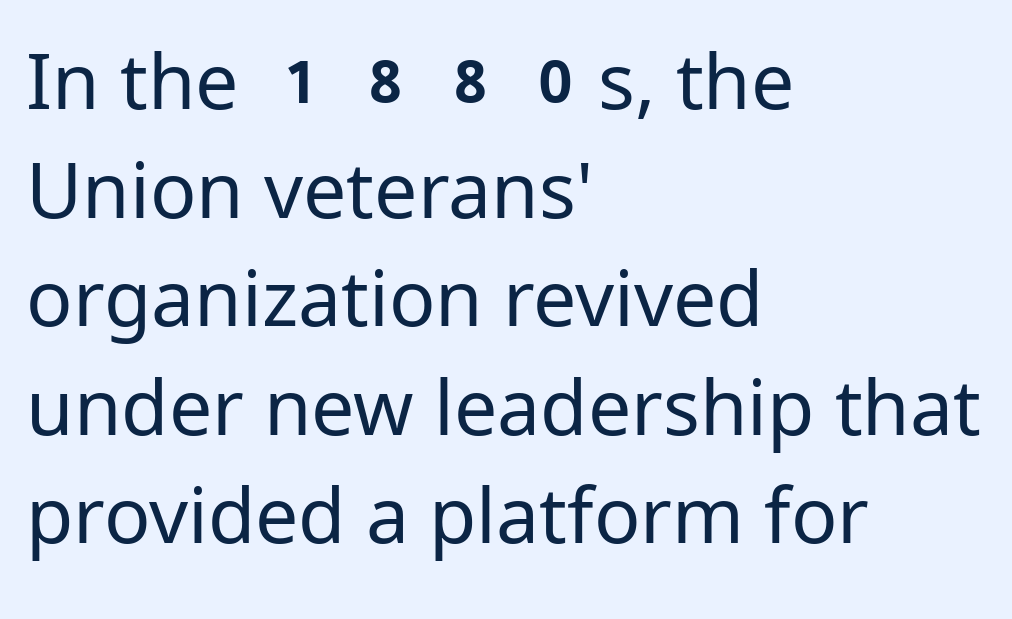
Q: Is the text bold? A: No.
Q: Is the text italic (slanted)? A: No, it is upright.
Q: Is the typeface a serif or a sans-serif typeface? A: Sans-serif.
Q: Is the text underlined? A: No.
Q: How is the paragraph aligned? A: Left-aligned.
Q: Is the spacing between letters normal or unusually wide? A: Normal.
Q: Is the spacing between lines tight, normal or loose? A: Normal.
Q: Width (condensed, normal, or wide)? A: Normal.
Q: Stroke contrast? A: Low.
Q: x-height? A: Medium.
Q: Monospaced? A: No.
